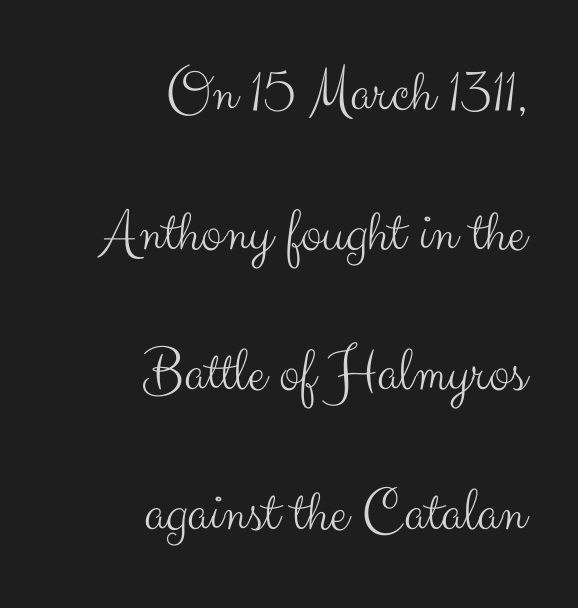
A typesetter would call this proportional, since set widths differ per character. Leading is clearly above the norm, producing a sparse column. Unlike a traditional serif, this face leaves its strokes unadorned. The gap between lines stays unmarked. Weight: not bold — regular or lighter.
